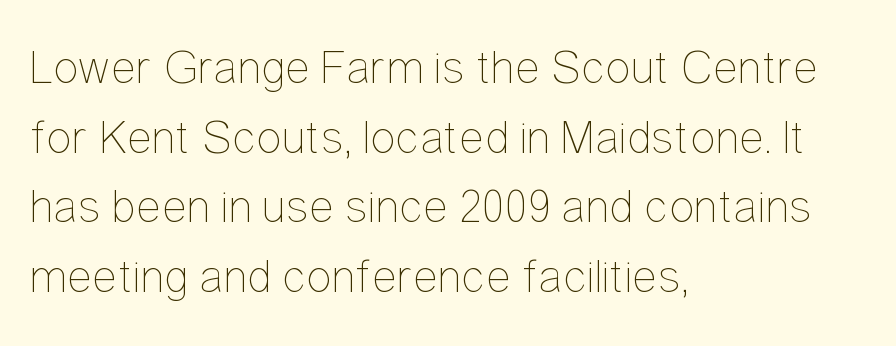
Q: Is the text bold? A: No.
Q: Is the text italic (slanted)? A: No, it is upright.
Q: Is the text underlined? A: No.
Q: How is the paragraph aligned? A: Left-aligned.
Q: Is the spacing between letters normal or unusually wide? A: Normal.
Q: Is the spacing between lines tight, normal or loose? A: Normal.
Q: Width (condensed, normal, or wide)? A: Condensed.
Q: Stroke contrast? A: Low.
Q: x-height? A: Medium.
Q: Monospaced? A: No.
